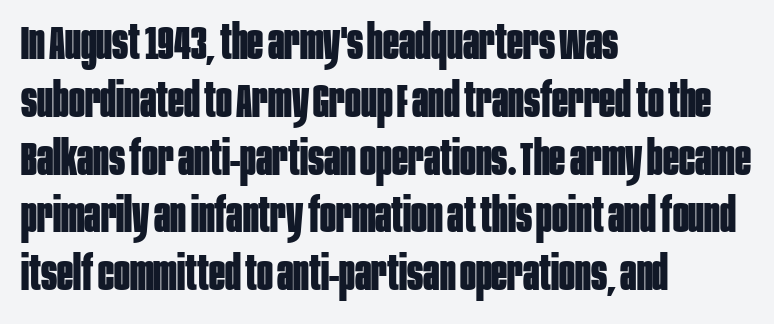
These lines were composed using upright roman letters. Casual observation: everything's shoved over to the left. Inter-character spacing is left at the font's built-in metrics. To sum up the face: it is a sans, with no serifs.
